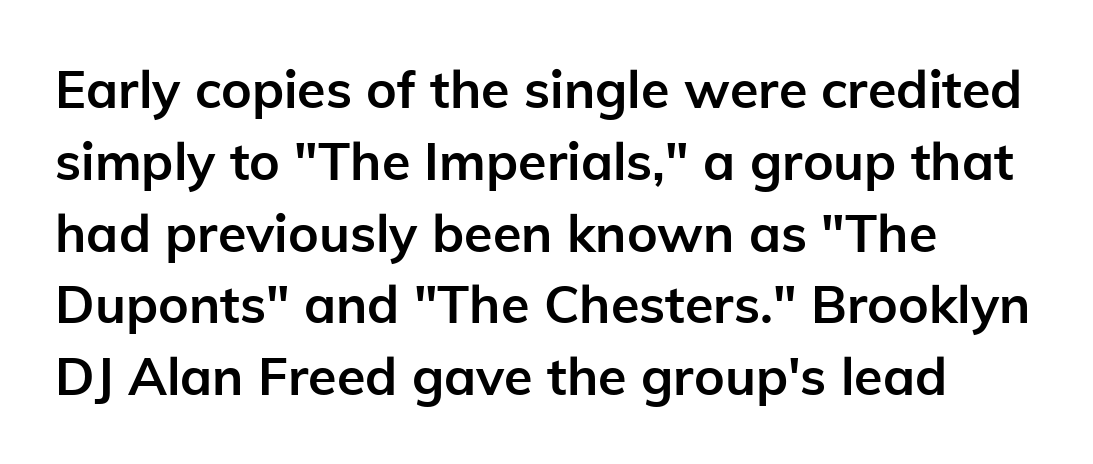
{"serif": "no", "italic": "no", "bold": "yes", "weight": "semibold", "width": "normal", "stroke_contrast": "low", "x_height": "medium", "monospaced": "no", "underline": "no", "align": "left", "line_spacing": "normal", "line_spacing_ratio": 1.38, "letter_spacing": "normal", "letter_spacing_em": 0.0, "glyph_px": 52}
